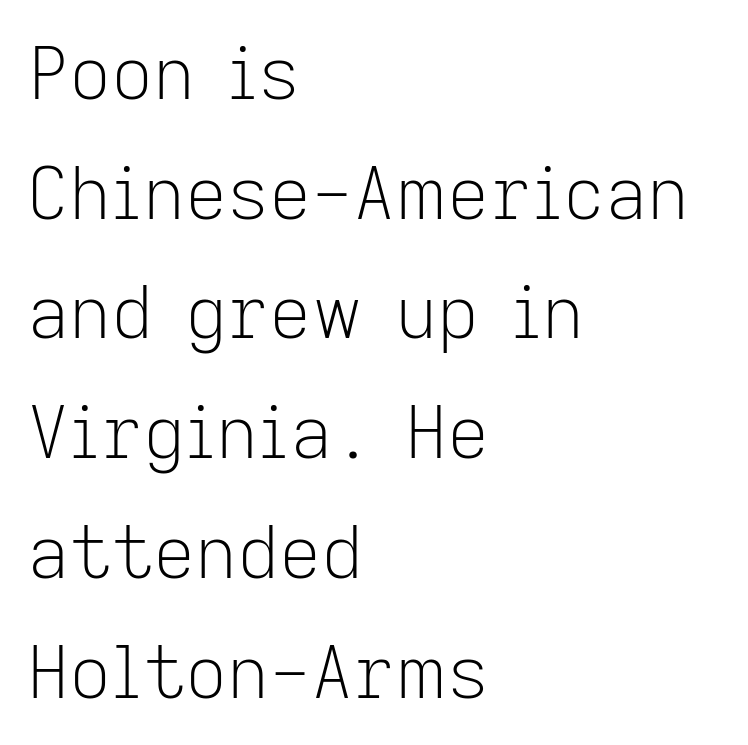
Q: Is the text bold? A: No.
Q: Is the text italic (slanted)? A: No, it is upright.
Q: Is the typeface a serif or a sans-serif typeface? A: Sans-serif.
Q: Is the text underlined? A: No.
Q: How is the paragraph aligned? A: Left-aligned.
Q: Is the spacing between letters normal or unusually wide? A: Normal.
Q: Is the spacing between lines tight, normal or loose? A: Normal.
Q: Width (condensed, normal, or wide)? A: Normal.
Q: Stroke contrast? A: Low.
Q: x-height? A: Medium.
Q: Monospaced? A: No.
